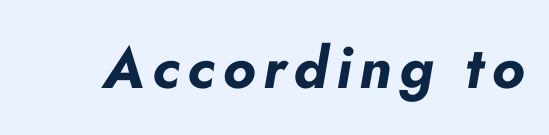
{"italic": "yes", "lean": "right", "slant_degrees": 10, "bold": "yes", "weight": "bold", "width": "normal", "stroke_contrast": "low", "x_height": "small", "monospaced": "no", "underline": "no", "glyph_px": 58}
